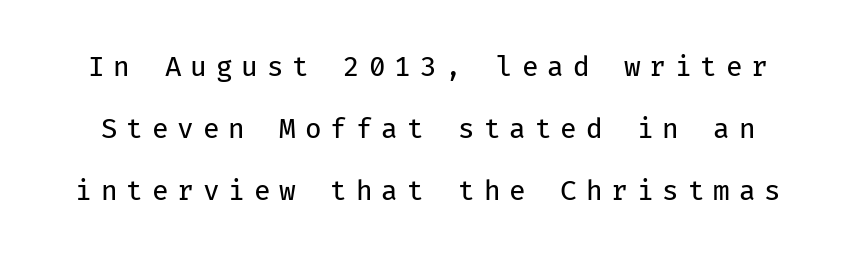
Every character sits straight up, as roman type does. Notice the wide empty band between every row — that's loose leading. Inter-character spacing is expanded well beyond the font's built-in metrics. Underline: absent. A quiet, ordinary-to-light weight characterises the typeface.
